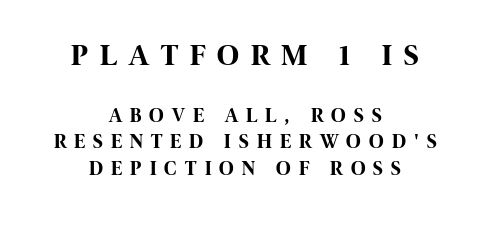
Q: Is the text bold? A: Yes.
Q: Is the text italic (slanted)? A: No, it is upright.
Q: Is the typeface a serif or a sans-serif typeface? A: Sans-serif.
Q: Is the text underlined? A: No.
Q: How is the paragraph aligned? A: Centered.
Q: Is the spacing between letters normal or unusually wide? A: Unusually wide.
Q: Is the spacing between lines tight, normal or loose? A: Normal.
Q: Which block of text is set in a larger size, the first (top) or the second (bottom)? A: The first (top) one.
Q: Width (condensed, normal, or wide)? A: Condensed.
Q: Stroke contrast? A: High.
Q: x-height? A: Large.
Q: Monospaced? A: No.
